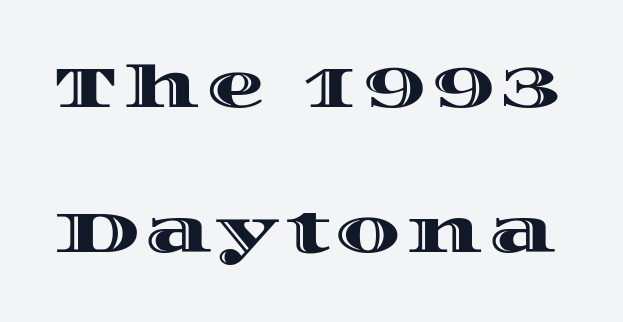
The block of text is sparse from top to bottom, with ample space between rows. A roman cut, with each character standing at attention. Each letter keeps its own natural width here, so spacing adapts to shape. The string is rendered with underlining switched off.
